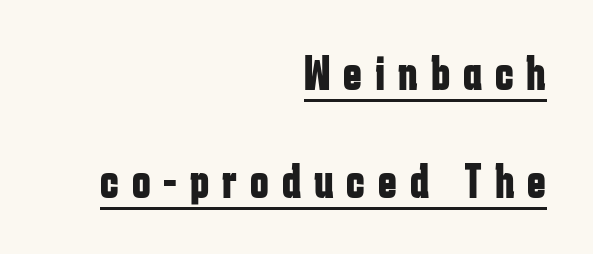
The image shows 50 px bold, condensed sans-serif type, upright; set right-aligned, loose line spacing (2.17x), unusually wide letter spacing (+0.26 em), underlined; low stroke contrast and a medium x-height.
